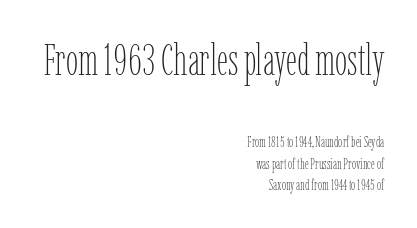
Does the lettering tilt? It doesn't — this is upright. This is not heavy type; no bold has been used. The rag falls on the left side of this text block. Compared with typical paragraphs, the rows here are spaced about the same. These lines keep a tight, regular rhythm from letter to letter. Here the designer chose a conventional face with non-uniform glyph widths.
